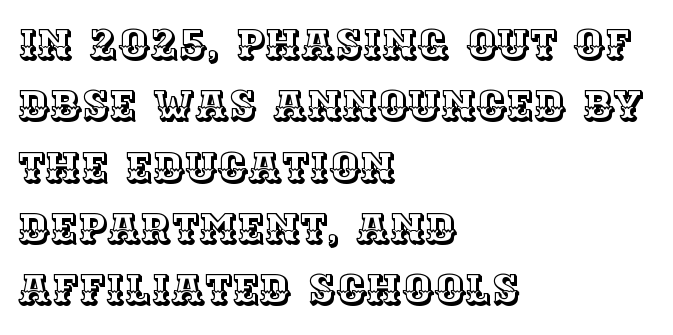
Rendered with straight, roman letterforms. The rendering uses a moderate line-height, typical for paragraphs. Each letter keeps its own natural width here, so spacing adapts to shape. Alignment: flush left. The words here are not underlined.
